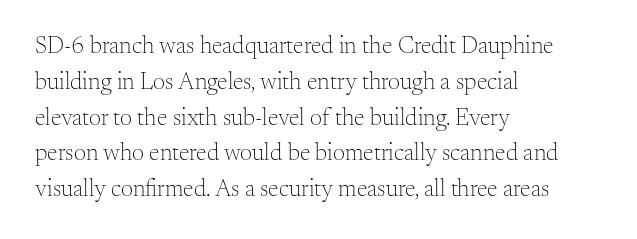
The image shows 24 px text type, upright; set left-aligned, normal line spacing (1.49x), normal letter spacing, not underlined.
